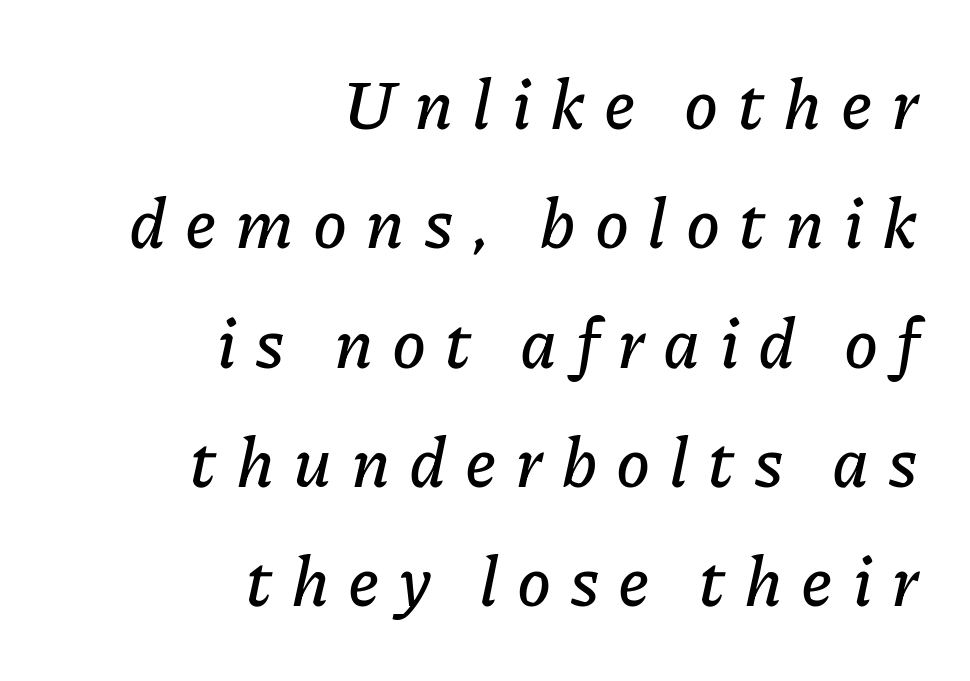
The glyphs are unaccompanied by any horizontal stroke below them. The lines are quadded right. Glyph-to-glyph distance is far greater than everyday printed text. An italicized treatment has been applied to the whole sample. Varying glyph widths throughout — classic text-font behaviour.
